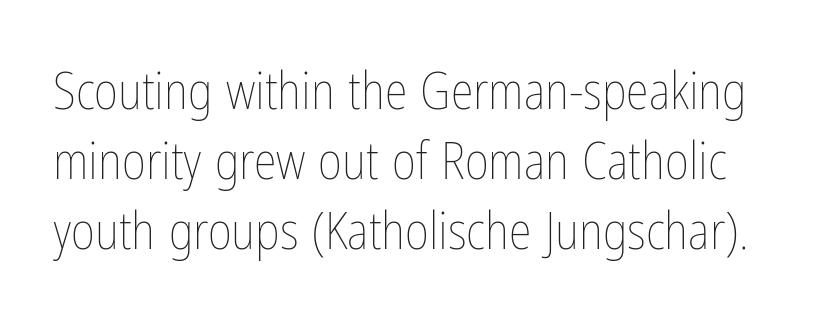
The image shows 52 px thin, condensed type, upright; set normal line spacing (1.35x), normal letter spacing, not underlined; low stroke contrast and a medium x-height.
